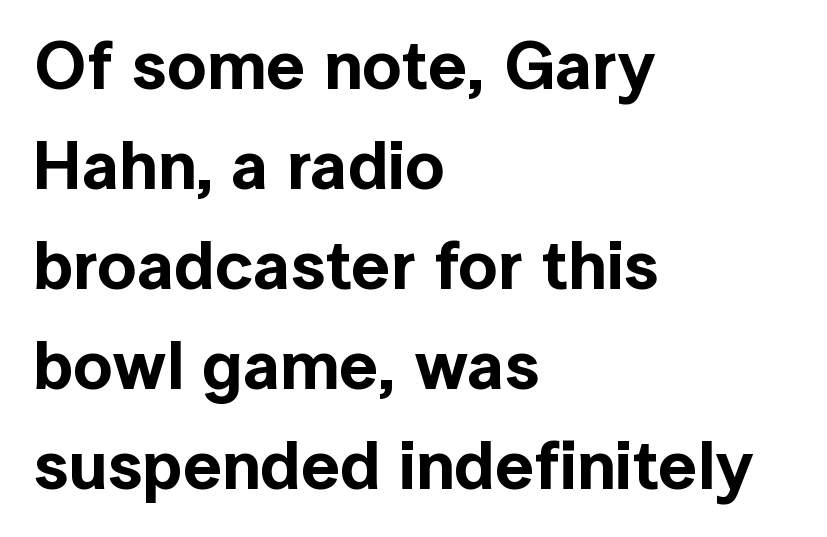
{"serif": "no", "italic": "no", "width": "normal", "x_height": "medium", "monospaced": "no", "underline": "no", "align": "left", "line_spacing": "normal", "line_spacing_ratio": 1.45, "letter_spacing": "normal", "letter_spacing_em": 0.0, "glyph_px": 69}
